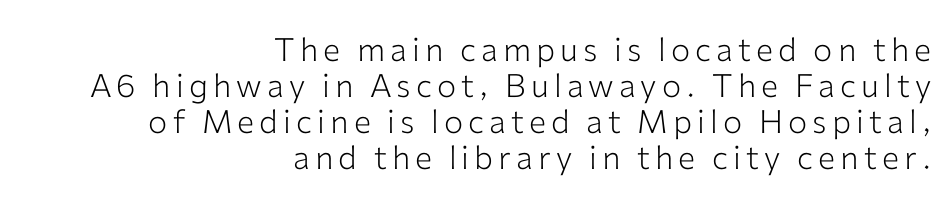
The passage shown is typed in a proportional face where columns would drift. In terms of posture, this sample is upright. Casual observation: everything's shoved over to the right. Counters stay open thanks to moderate or lighter strokes. This rendering features lettering with no underline. The vertical gap from one line to the next is small.
